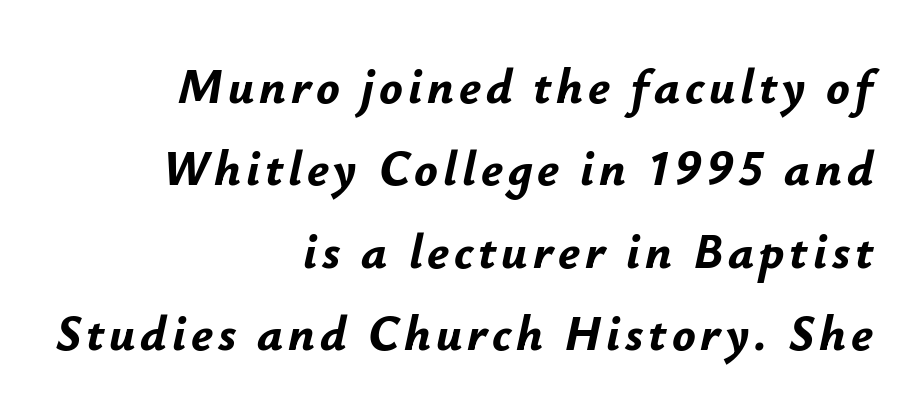
Q: Is the text bold? A: Yes.
Q: Is the text italic (slanted)? A: Yes, it leans right by about 12 degrees.
Q: Is the text underlined? A: No.
Q: How is the paragraph aligned? A: Right-aligned.
Q: Is the spacing between lines tight, normal or loose? A: Normal.
Q: Width (condensed, normal, or wide)? A: Normal.
Q: Stroke contrast? A: Low.
Q: x-height? A: Small.
Q: Monospaced? A: No.
